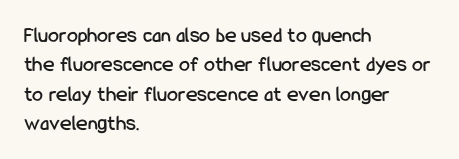
Q: Is the text italic (slanted)? A: No, it is upright.
Q: Is the text underlined? A: No.
Q: How is the paragraph aligned? A: Left-aligned.
Q: Is the spacing between letters normal or unusually wide? A: Normal.
Q: Is the spacing between lines tight, normal or loose? A: Normal.
